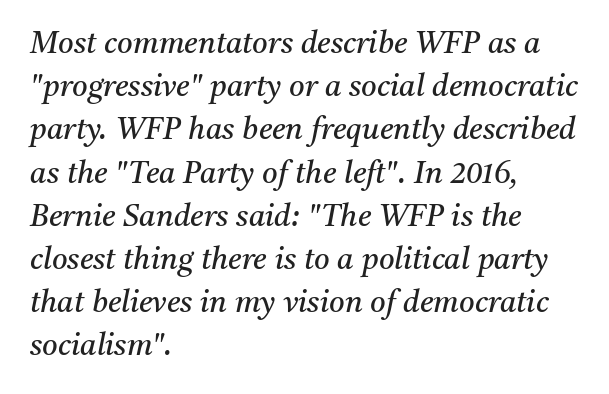
This is oblique type, the kind used for emphasis or titles. Does extra space separate the letters? No, they use regular spacing. The type family on display is of the serif kind. Leading matches the norm, producing a regular column. The baseline area is clear.
